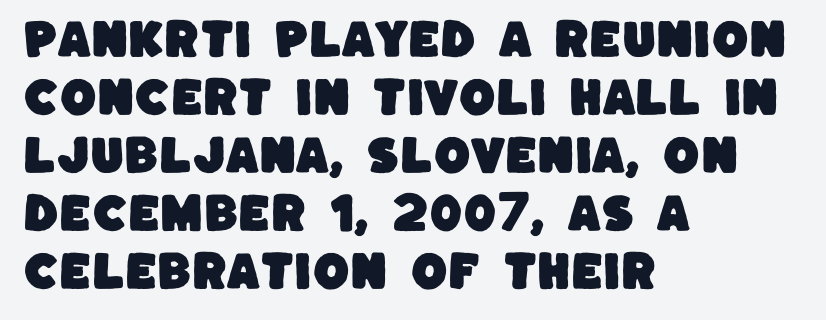
{"serif": "no", "width": "normal", "stroke_contrast": "low", "x_height": "large", "monospaced": "no", "underline": "no", "align": "left", "line_spacing": "normal", "line_spacing_ratio": 1.38, "letter_spacing": "normal", "letter_spacing_em": 0.0, "glyph_px": 42}
